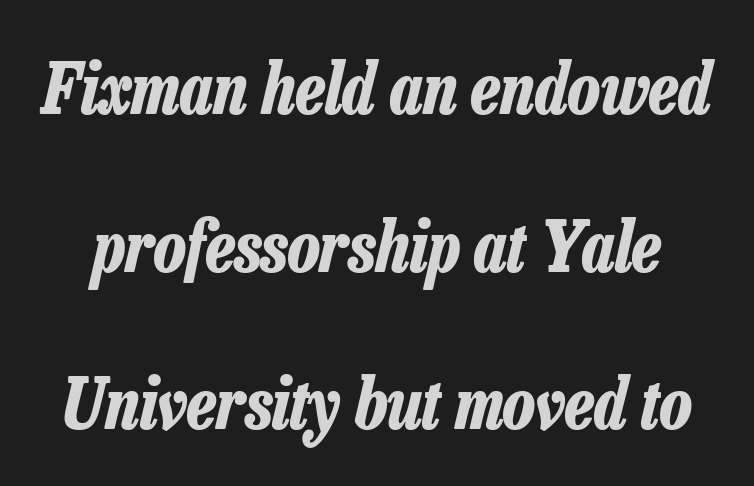
{"italic": "yes", "lean": "right", "slant_degrees": 13, "bold": "yes", "weight": "bold", "width": "condensed", "stroke_contrast": "low", "x_height": "medium", "monospaced": "no", "underline": "no", "line_spacing": "loose", "line_spacing_ratio": 2.22, "letter_spacing": "normal", "letter_spacing_em": 0.0, "glyph_px": 71}
